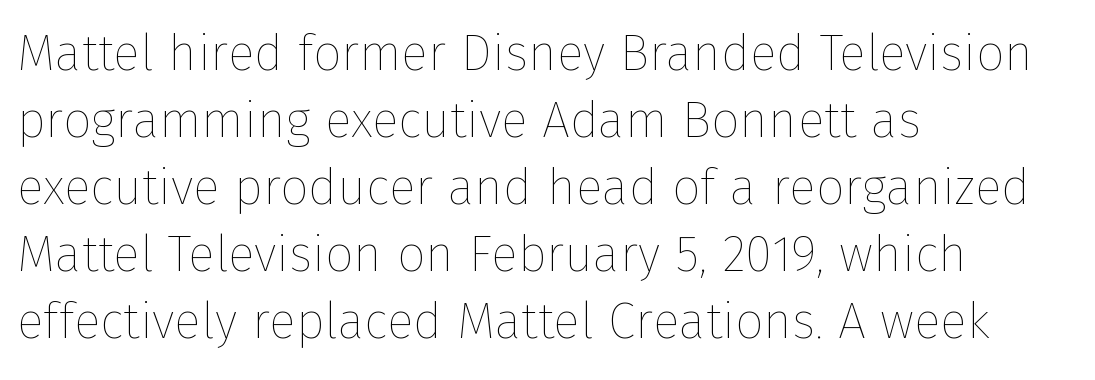
Q: Is the text bold? A: No.
Q: Is the text italic (slanted)? A: No, it is upright.
Q: Is the text underlined? A: No.
Q: How is the paragraph aligned? A: Left-aligned.
Q: Is the spacing between letters normal or unusually wide? A: Normal.
Q: Is the spacing between lines tight, normal or loose? A: Normal.
Q: Width (condensed, normal, or wide)? A: Normal.
Q: Stroke contrast? A: Low.
Q: x-height? A: Medium.
Q: Monospaced? A: No.
